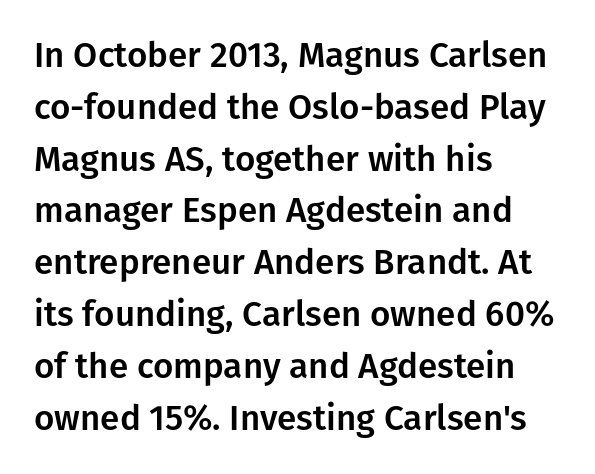
Q: Is the text italic (slanted)? A: No, it is upright.
Q: Is the typeface a serif or a sans-serif typeface? A: Sans-serif.
Q: Is the text underlined? A: No.
Q: How is the paragraph aligned? A: Left-aligned.
Q: Is the spacing between letters normal or unusually wide? A: Normal.
Q: Is the spacing between lines tight, normal or loose? A: Normal.
Q: Width (condensed, normal, or wide)? A: Normal.
Q: Stroke contrast? A: Low.
Q: x-height? A: Medium.
Q: Monospaced? A: No.
